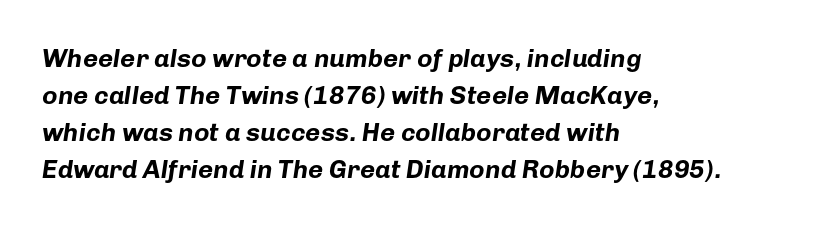
Slanted lettering throughout. Glyph-to-glyph distance matches everyday printed text. Line spacing here is normal. Typographic density is high because the face is bold.
